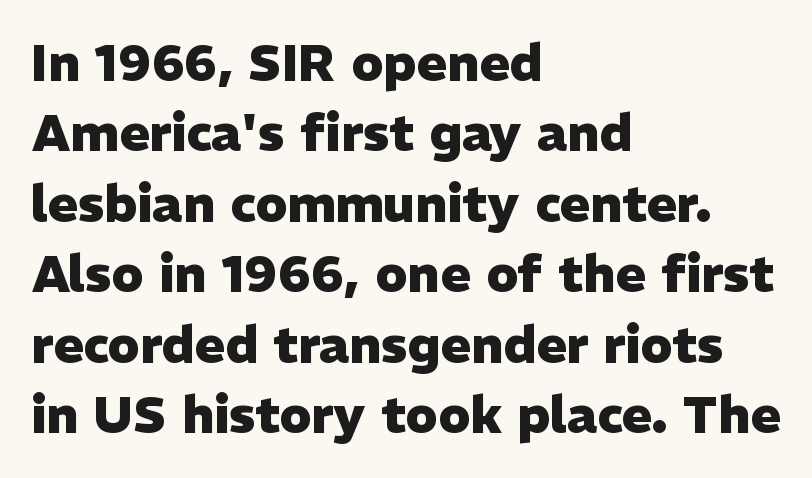
{"serif": "no", "italic": "no", "bold": "yes", "weight": "heavy", "width": "normal", "stroke_contrast": "low", "x_height": "medium", "monospaced": "no", "underline": "no", "align": "left", "line_spacing": "normal", "line_spacing_ratio": 1.38, "letter_spacing": "normal", "letter_spacing_em": 0.0, "glyph_px": 51}
